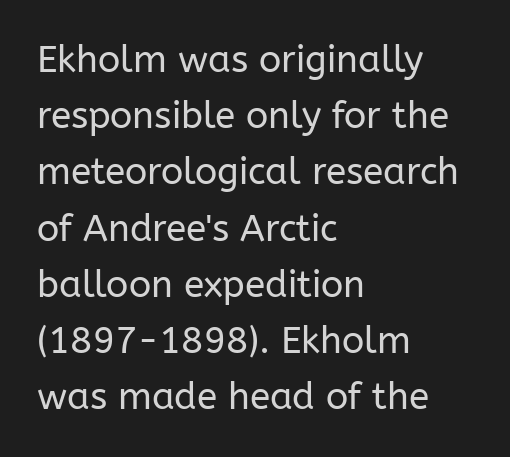
Casual observation: everything's shoved over to the left. A clean baseline with only descenders dipping below it. These lines are rendered in a variable-pitch font. The type is set solid horizontally, with unmodified tracking.
